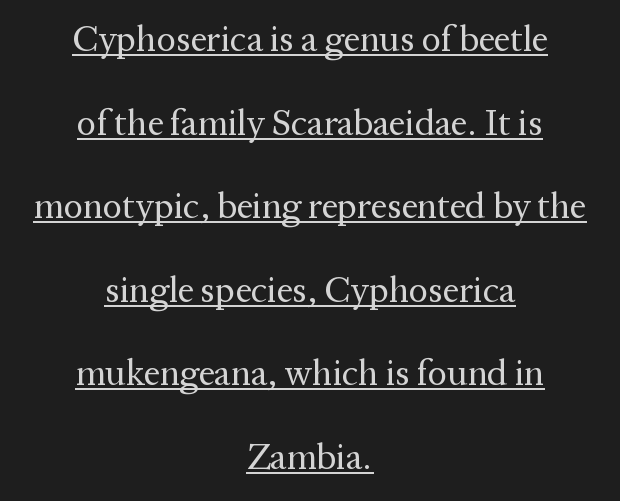
No extra ink here — the face is not bold. This rendering leaves character spacing at its baseline value. Every word sits above its own underline. Line spacing here is loose. One-word summary of the alignment: center. Is there any slant? The stems are plumb.
